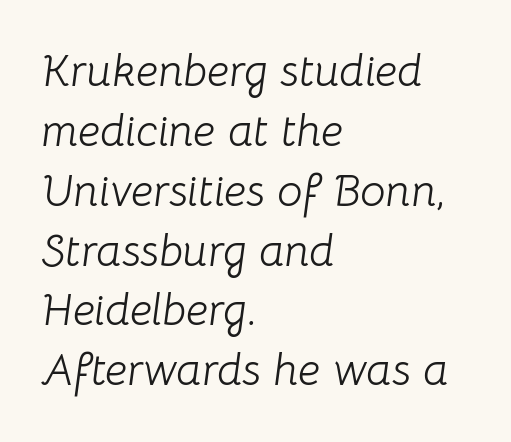
The letterforms sit at book weight or below. How are the letters spaced? Ordinarily, with no added tracking. Regular leading. Beneath every word, the page is bare. You could not count columns in this text — the font is proportionally spaced.
